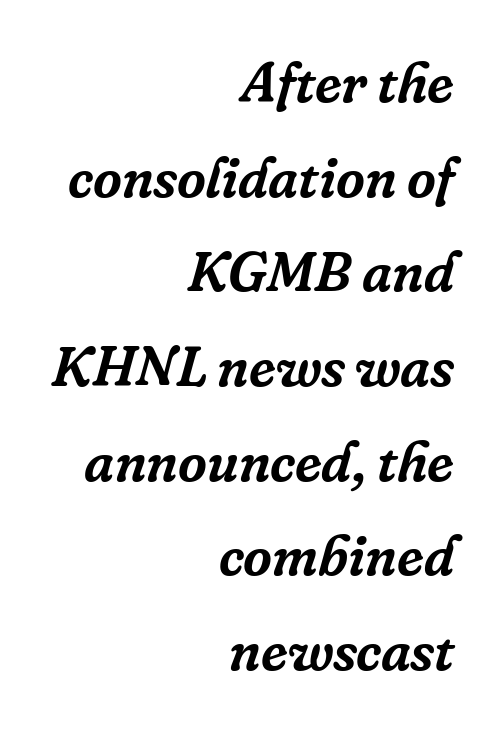
The image shows 56 px serif type, italic (leaning right); set right-aligned, normal line spacing (1.69x), normal letter spacing, not underlined; low stroke contrast and a medium x-height.
